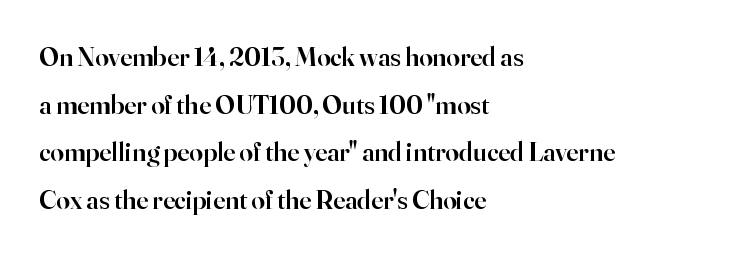
Q: Is the text bold? A: Semi-bold.
Q: Is the text italic (slanted)? A: No, it is upright.
Q: Is the text underlined? A: No.
Q: How is the paragraph aligned? A: Left-aligned.
Q: Is the spacing between letters normal or unusually wide? A: Normal.
